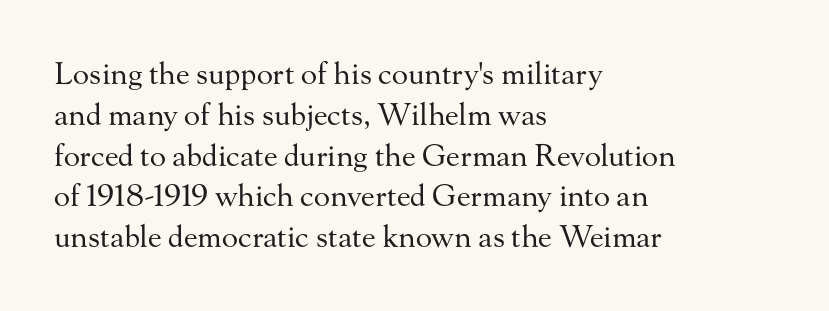
Q: Is the text bold? A: No.
Q: Is the text italic (slanted)? A: No, it is upright.
Q: Is the typeface a serif or a sans-serif typeface? A: Serif.
Q: Is the text underlined? A: No.
Q: How is the paragraph aligned? A: Left-aligned.
Q: Is the spacing between letters normal or unusually wide? A: Normal.
Q: Is the spacing between lines tight, normal or loose? A: Normal.
Q: Width (condensed, normal, or wide)? A: Normal.
Q: Stroke contrast? A: Medium.
Q: x-height? A: Small.
Q: Monospaced? A: No.
